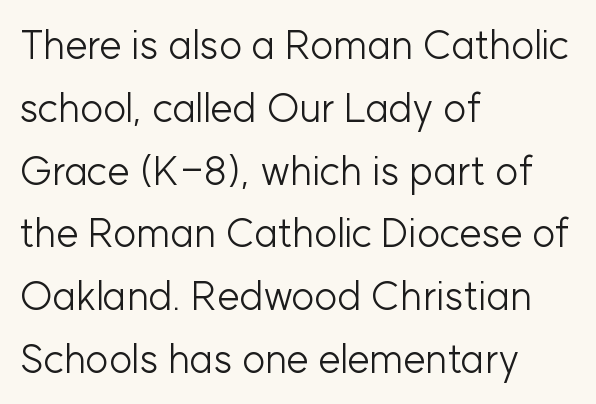
{"serif": "no", "italic": "no", "bold": "no", "weight": "light", "width": "normal", "stroke_contrast": "low", "x_height": "medium", "monospaced": "no", "underline": "no", "align": "left", "line_spacing": "normal", "line_spacing_ratio": 1.57, "letter_spacing": "normal", "letter_spacing_em": 0.0, "glyph_px": 40}
